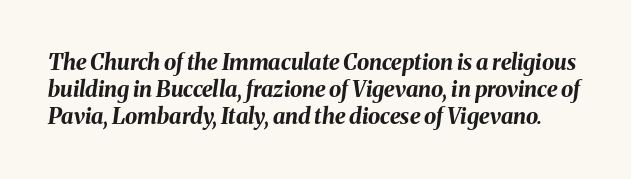
Q: Is the text bold? A: Yes.
Q: Is the text italic (slanted)? A: Yes, it leans right by about 8 degrees.
Q: Is the text underlined? A: No.
Q: Is the spacing between letters normal or unusually wide? A: Normal.
